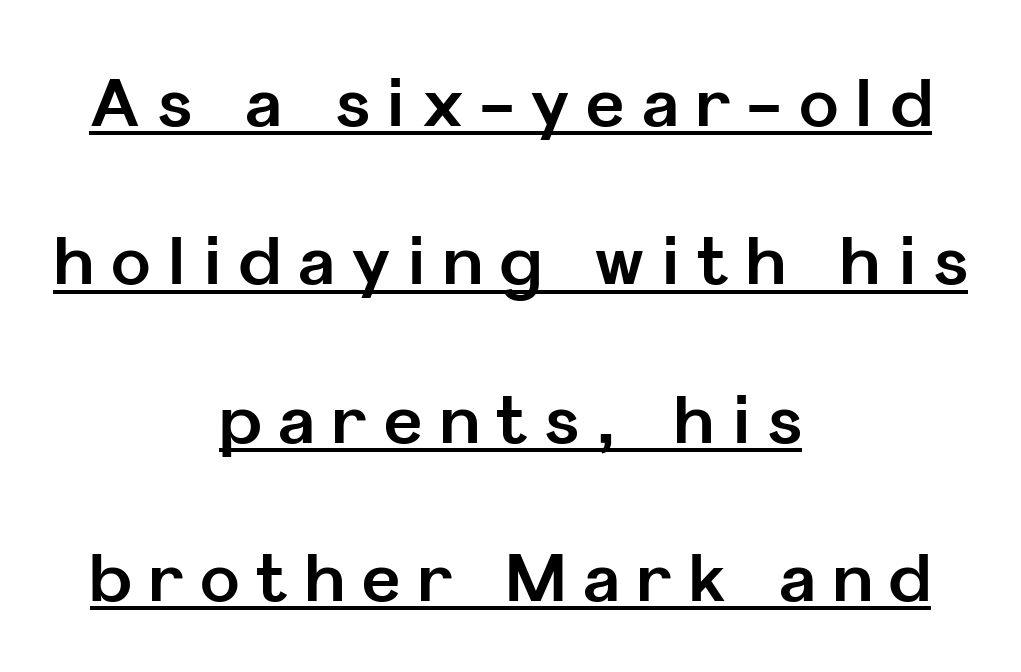
Q: Is the text bold? A: Yes.
Q: Is the text italic (slanted)? A: No, it is upright.
Q: Is the typeface a serif or a sans-serif typeface? A: Sans-serif.
Q: Is the text underlined? A: Yes.
Q: How is the paragraph aligned? A: Centered.
Q: Is the spacing between letters normal or unusually wide? A: Unusually wide.
Q: Is the spacing between lines tight, normal or loose? A: Loose.
Q: Width (condensed, normal, or wide)? A: Normal.
Q: Stroke contrast? A: Low.
Q: x-height? A: Medium.
Q: Monospaced? A: No.
